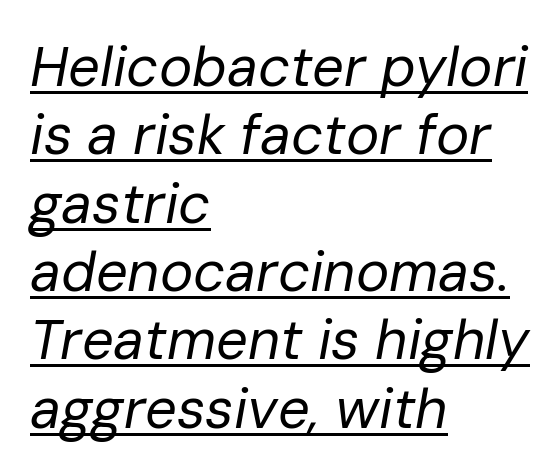
{"italic": "yes", "lean": "right", "slant_degrees": 10, "bold": "no", "weight": "regular", "width": "normal", "stroke_contrast": "low", "x_height": "medium", "monospaced": "no", "underline": "yes", "align": "left", "line_spacing_ratio": 1.22, "letter_spacing": "normal", "letter_spacing_em": 0.0, "glyph_px": 56}
